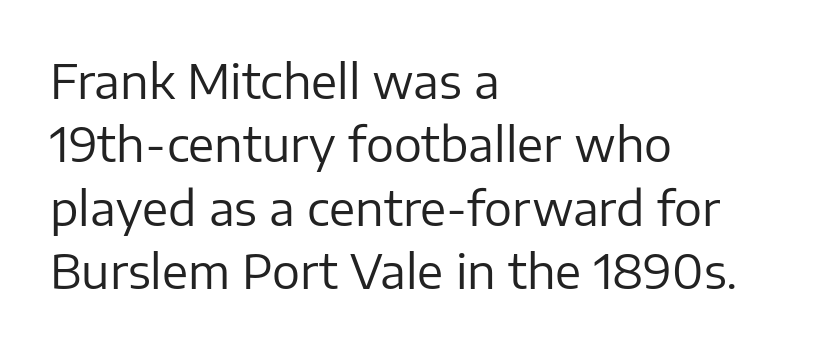
{"serif": "no", "italic": "no", "bold": "no", "weight": "regular", "width": "normal", "stroke_contrast": "low", "x_height": "medium", "monospaced": "no", "underline": "no", "align": "left", "line_spacing": "normal", "line_spacing_ratio": 1.35, "letter_spacing": "normal", "letter_spacing_em": 0.0, "glyph_px": 47}
